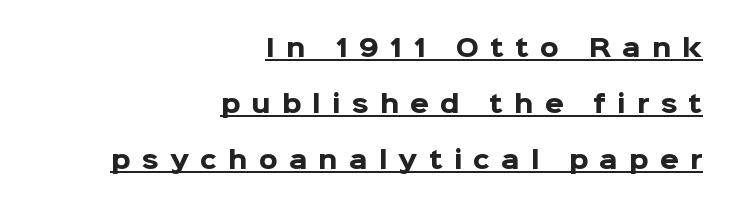
Q: Is the text bold? A: Yes.
Q: Is the text italic (slanted)? A: No, it is upright.
Q: Is the text underlined? A: Yes.
Q: How is the paragraph aligned? A: Right-aligned.
Q: Is the spacing between letters normal or unusually wide? A: Unusually wide.
Q: Is the spacing between lines tight, normal or loose? A: Loose.
